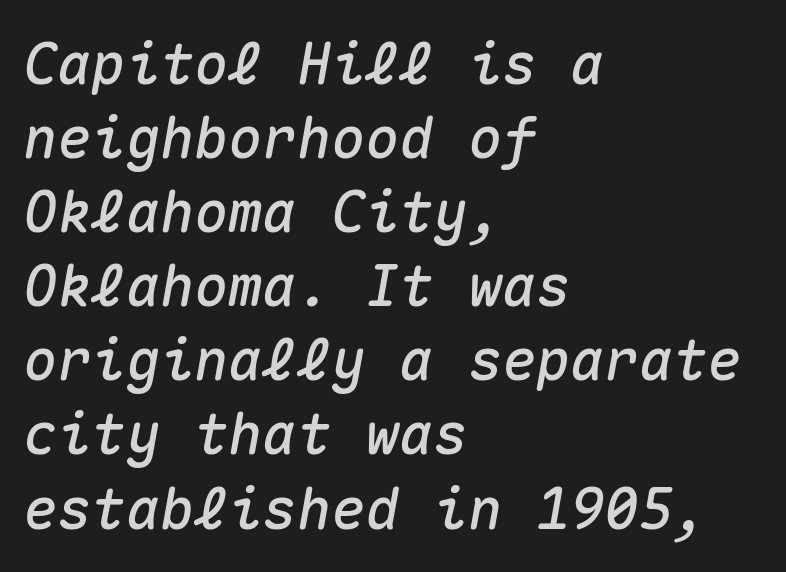
The rendering anchors every line to the left-hand side. These lines were composed using italics. Check under the words: just untouched page. A normal amount of white space separates one row of letters from the next. Nothing unusual about the tracking: characters are spaced as the font intends. Do the characters align in a grid? Yes, the font is monospaced.
